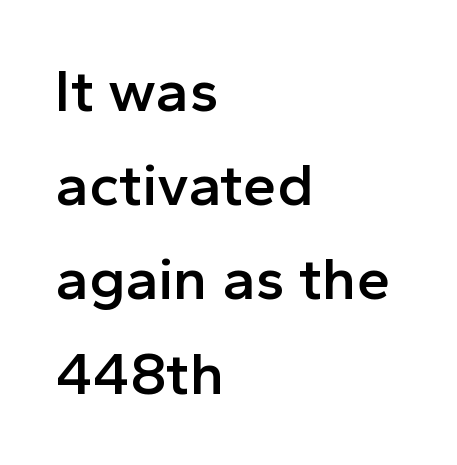
Q: Is the text bold? A: Semi-bold.
Q: Is the text italic (slanted)? A: No, it is upright.
Q: Is the typeface a serif or a sans-serif typeface? A: Sans-serif.
Q: Is the text underlined? A: No.
Q: How is the paragraph aligned? A: Left-aligned.
Q: Is the spacing between letters normal or unusually wide? A: Normal.
Q: Is the spacing between lines tight, normal or loose? A: Normal.
Q: Width (condensed, normal, or wide)? A: Normal.
Q: x-height? A: Medium.
Q: Monospaced? A: No.
